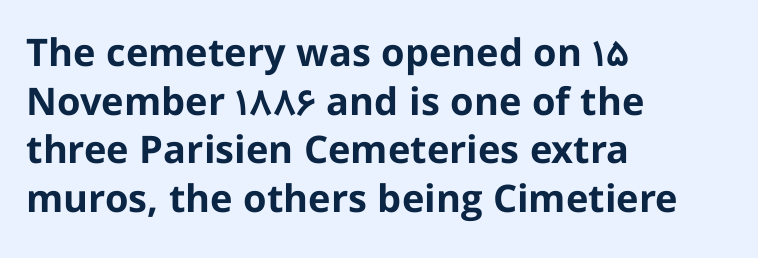
These lines are rendered in a variable-pitch font. Compared with an ordinary text face, these strokes are far heavier — a full bold. The type family on display is of the sans-serif kind. Descenders hang freely into open space. The horizontal fit of the characters is conventional and even. In CSS terms this would be text-align: left.
